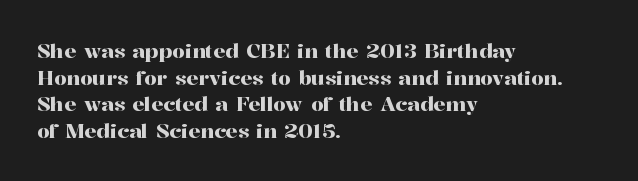
{"italic": "no", "underline": "no", "align": "left", "line_spacing": "normal", "line_spacing_ratio": 1.33, "letter_spacing": "normal", "letter_spacing_em": 0.0, "glyph_px": 20}
